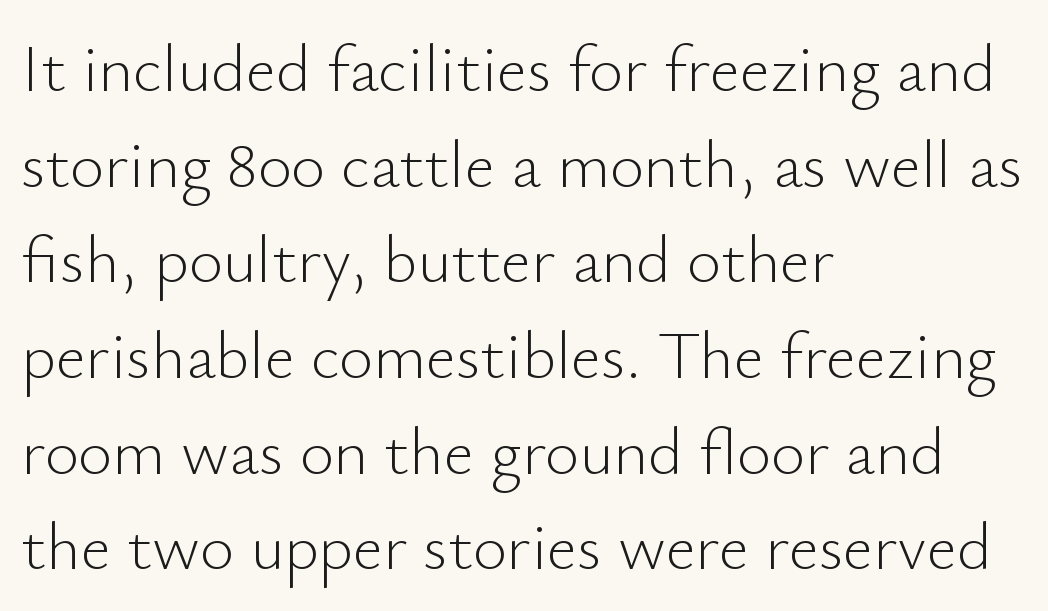
The image shows 66 px light sans-serif type, upright; set left-aligned, normal line spacing (1.45x), normal letter spacing, not underlined; low stroke contrast and a small x-height.
